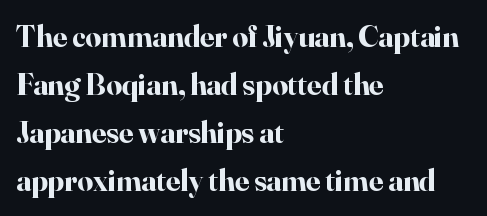
Q: Is the text bold? A: Yes.
Q: Is the text italic (slanted)? A: No, it is upright.
Q: Is the typeface a serif or a sans-serif typeface? A: Serif.
Q: Is the text underlined? A: No.
Q: How is the paragraph aligned? A: Left-aligned.
Q: Is the spacing between letters normal or unusually wide? A: Normal.
Q: Is the spacing between lines tight, normal or loose? A: Normal.
Q: Width (condensed, normal, or wide)? A: Normal.
Q: Stroke contrast? A: High.
Q: x-height? A: Small.
Q: Monospaced? A: No.
